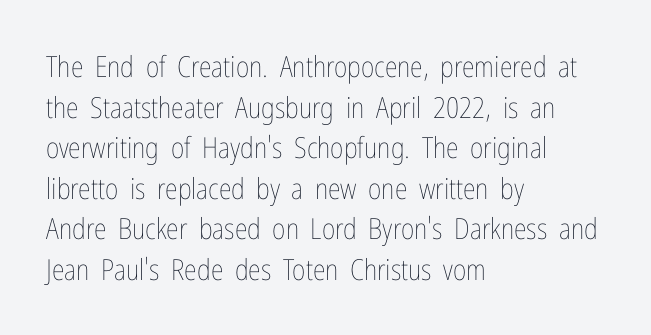
Short note: letters normally spaced. The zone under the glyphs is completely vacant. Caption: multi-line text, flush left, ragged right. Summary of weight: not heavy and not bold.
